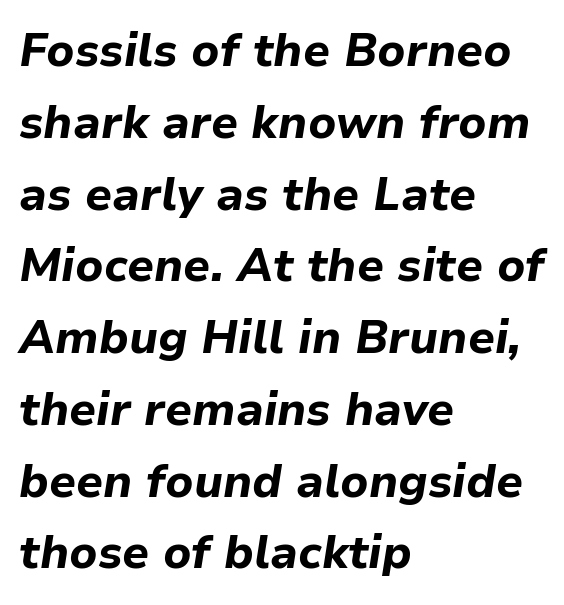
Compared with an ordinary text face, these strokes are far heavier — a full bold. Each word holds together tightly as a unit, with standard inter-letter gaps. The typography opts for an oblique posture over an upright one. Rule under the text: the space is simply empty. The rendering uses natural spacing where letterforms have individual widths.
